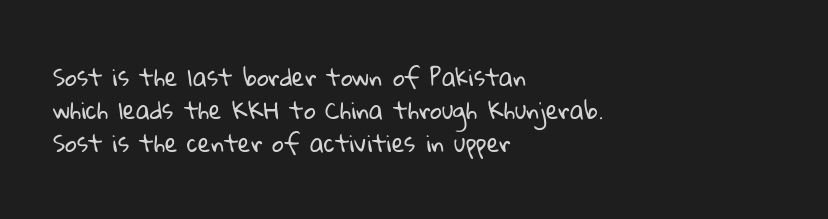
The image shows 23 px text type; set left-aligned, normal line spacing (1.43x), normal letter spacing, not underlined.
